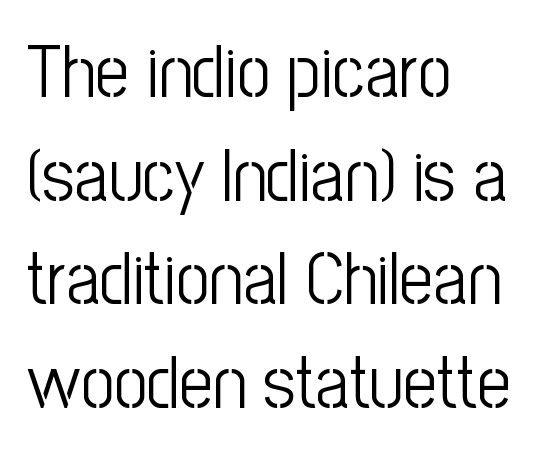
Q: Is the text bold? A: No.
Q: Is the text italic (slanted)? A: No, it is upright.
Q: Is the typeface a serif or a sans-serif typeface? A: Sans-serif.
Q: Is the text underlined? A: No.
Q: How is the paragraph aligned? A: Left-aligned.
Q: Is the spacing between letters normal or unusually wide? A: Normal.
Q: Is the spacing between lines tight, normal or loose? A: Normal.
Q: Width (condensed, normal, or wide)? A: Condensed.
Q: Stroke contrast? A: Low.
Q: x-height? A: Medium.
Q: Monospaced? A: No.
